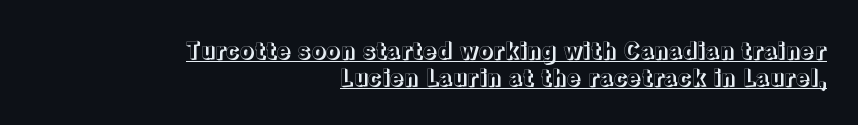
{"italic": "no", "underline": "yes", "align": "right", "line_spacing_ratio": 1.17, "letter_spacing": "normal", "letter_spacing_em": 0.0, "glyph_px": 23}
